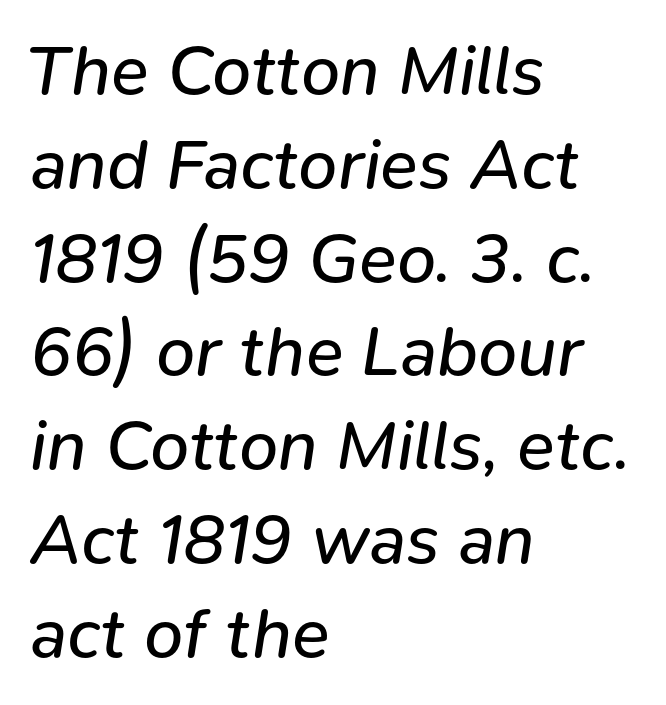
The image shows 70 px regular-weight type, italic (leaning right); set left-aligned, normal line spacing (1.34x), normal letter spacing, not underlined; low stroke contrast and a medium x-height.
